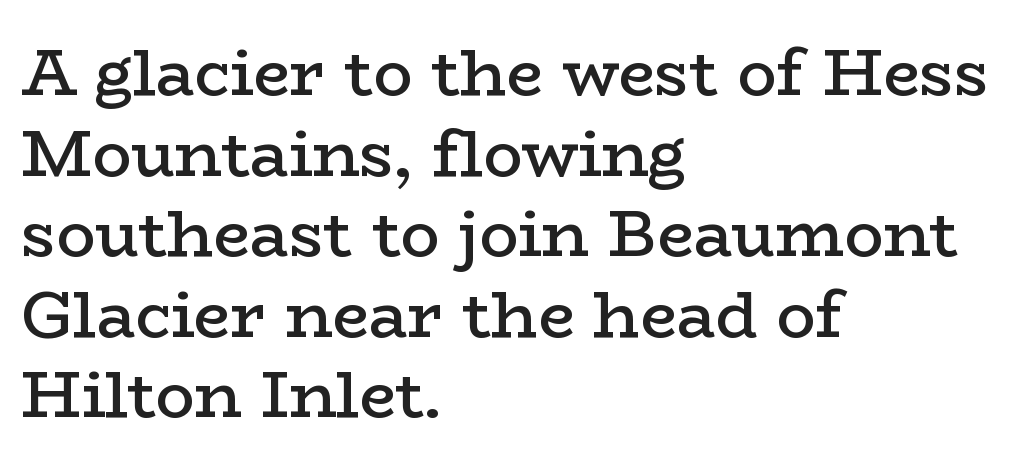
Only glyphs here, with clear space below each row. The letters advance in unequal steps, a hallmark of proportional type. The font family rendered here belongs to the serif group. Tall strokes in this sample are plumb rather than angled. Set as a demibold, roughly 600 on the weight scale. Default kerning and tracking; the words read as compact shapes.
